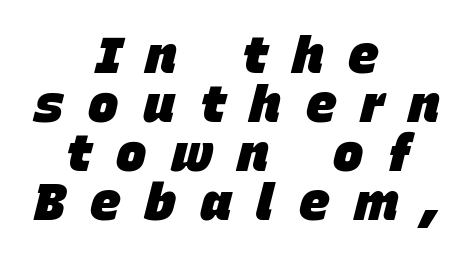
{"italic": "yes", "lean": "right", "slant_degrees": 15, "bold": "yes", "weight": "heavy", "width": "normal", "stroke_contrast": "low", "x_height": "large", "monospaced": "no", "underline": "no", "align": "center", "line_spacing": "tight", "line_spacing_ratio": 0.96, "letter_spacing": "wide", "letter_spacing_em": 0.49, "glyph_px": 51}
